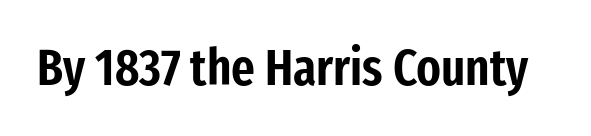
{"serif": "no", "italic": "no", "width": "condensed", "stroke_contrast": "low", "x_height": "medium", "monospaced": "no", "underline": "no", "letter_spacing": "normal", "letter_spacing_em": 0.0, "glyph_px": 51}
